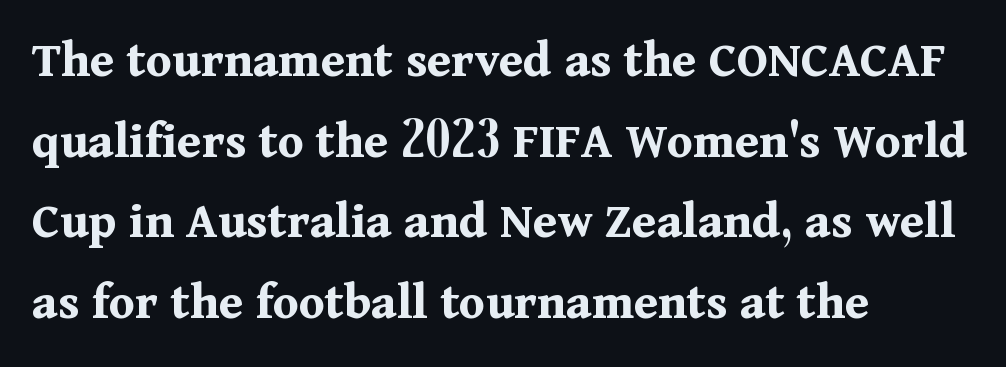
{"serif": "yes", "italic": "no", "bold": "yes", "weight": "bold", "width": "normal", "stroke_contrast": "medium", "x_height": "medium", "monospaced": "no", "underline": "no", "align": "left", "line_spacing": "normal", "line_spacing_ratio": 1.52, "letter_spacing": "normal", "letter_spacing_em": 0.0, "glyph_px": 53}
